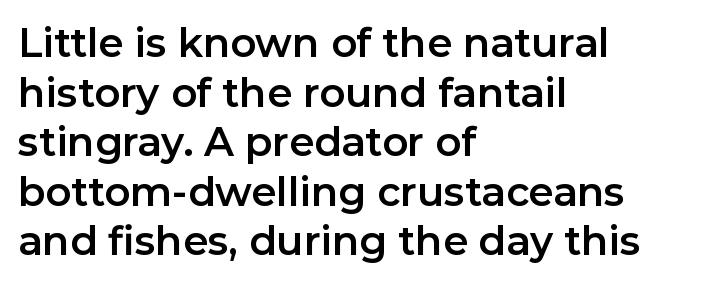
{"serif": "no", "italic": "no", "width": "normal", "stroke_contrast": "low", "x_height": "medium", "monospaced": "no", "underline": "no", "align": "left", "line_spacing_ratio": 1.24, "letter_spacing": "normal", "letter_spacing_em": 0.0, "glyph_px": 40}
